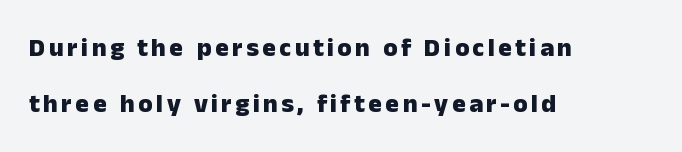
{"italic": "no", "bold": "yes", "underline": "no", "align": "left", "line_spacing": "loose", "line_spacing_ratio": 2.15, "glyph_px": 26}
